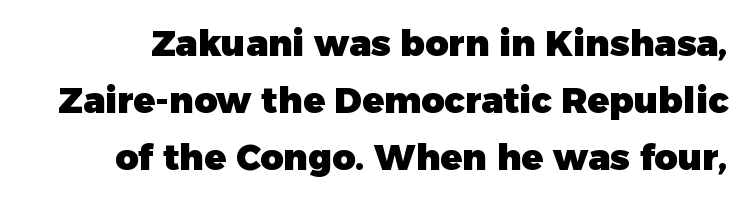
The image shows 36 px heavy sans-serif type, upright; set normal line spacing (1.58x), normal letter spacing, not underlined; low stroke contrast and a medium x-height.
